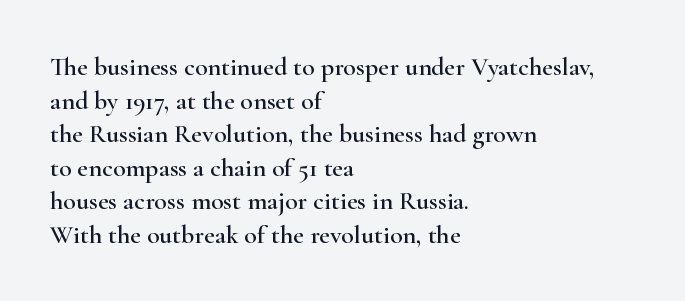
The image shows 26 px text type, upright; set left-aligned, normal line spacing (1.29x), normal letter spacing, not underlined.
